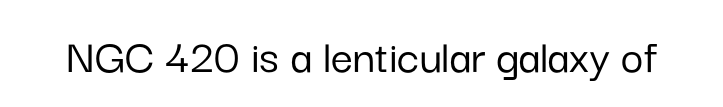
Q: Is the text italic (slanted)? A: No, it is upright.
Q: Is the typeface a serif or a sans-serif typeface? A: Sans-serif.
Q: Is the text underlined? A: No.
Q: Is the spacing between letters normal or unusually wide? A: Normal.
Q: Width (condensed, normal, or wide)? A: Normal.
Q: Stroke contrast? A: Low.
Q: x-height? A: Medium.
Q: Monospaced? A: No.
